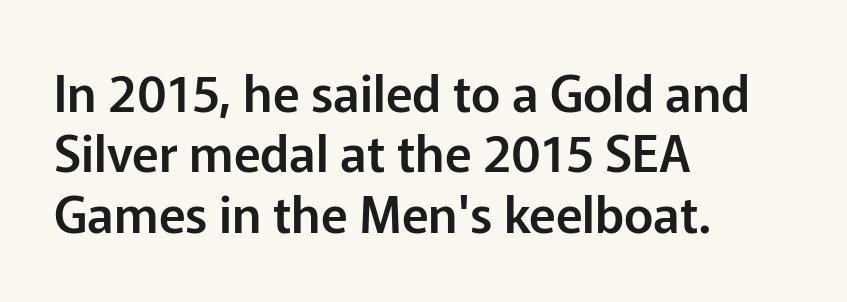
A typesetter would label this face a sans. Descenders hang freely into open space. The typography opts for an upright posture over an oblique one. Line beginnings align vertically; line endings do not. A typesetter would call this proportional, since set widths differ per character. Tracking here is standard; glyphs follow each other at the usual distance.
